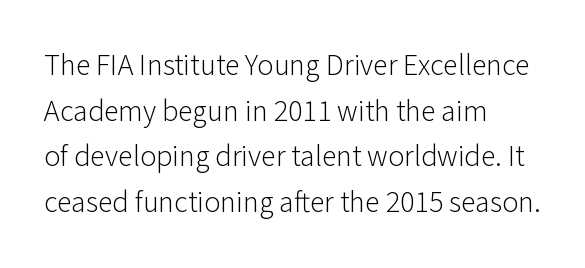
{"serif": "no", "italic": "no", "bold": "no", "weight": "light", "width": "normal", "stroke_contrast": "low", "x_height": "medium", "monospaced": "no", "underline": "no", "align": "left", "line_spacing": "normal", "line_spacing_ratio": 1.52, "letter_spacing": "normal", "letter_spacing_em": 0.0, "glyph_px": 30}
